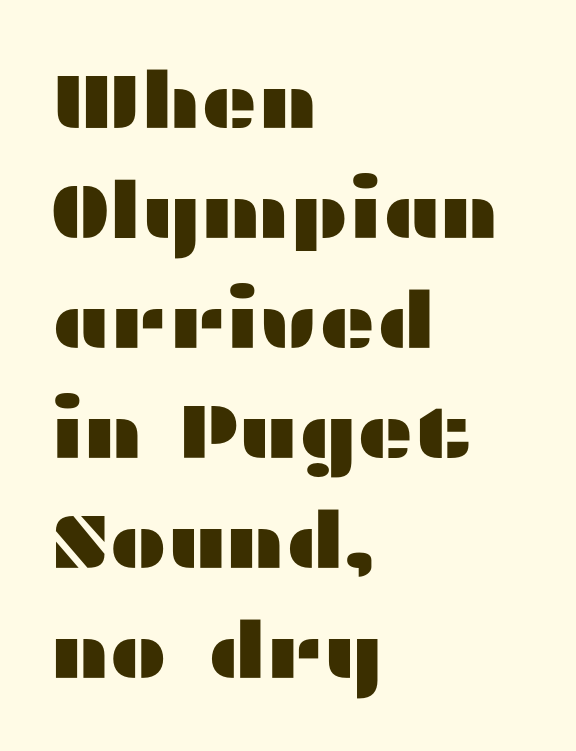
Q: Is the text italic (slanted)? A: No, it is upright.
Q: Is the typeface a serif or a sans-serif typeface? A: Sans-serif.
Q: Is the text underlined? A: No.
Q: How is the paragraph aligned? A: Left-aligned.
Q: Is the spacing between letters normal or unusually wide? A: Normal.
Q: Is the spacing between lines tight, normal or loose? A: Normal.
Q: Width (condensed, normal, or wide)? A: Wide.
Q: Stroke contrast? A: Medium.
Q: x-height? A: Medium.
Q: Monospaced? A: No.
